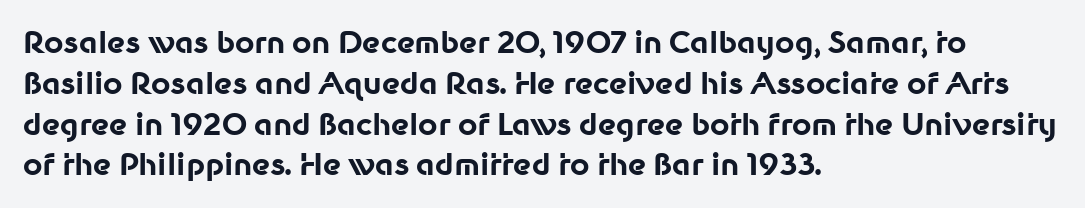
Q: Is the text bold? A: Yes.
Q: Is the text italic (slanted)? A: No, it is upright.
Q: Is the typeface a serif or a sans-serif typeface? A: Sans-serif.
Q: Is the text underlined? A: No.
Q: How is the paragraph aligned? A: Left-aligned.
Q: Is the spacing between letters normal or unusually wide? A: Normal.
Q: Is the spacing between lines tight, normal or loose? A: Normal.
Q: Width (condensed, normal, or wide)? A: Normal.
Q: Stroke contrast? A: Low.
Q: x-height? A: Medium.
Q: Monospaced? A: No.
